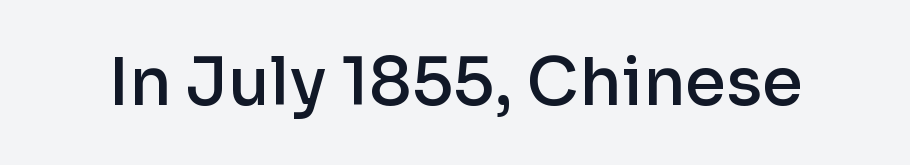
Q: Is the text bold? A: Semi-bold.
Q: Is the text italic (slanted)? A: No, it is upright.
Q: Is the typeface a serif or a sans-serif typeface? A: Sans-serif.
Q: Is the text underlined? A: No.
Q: Is the spacing between letters normal or unusually wide? A: Normal.
Q: Width (condensed, normal, or wide)? A: Normal.
Q: Stroke contrast? A: Low.
Q: x-height? A: Medium.
Q: Monospaced? A: No.
